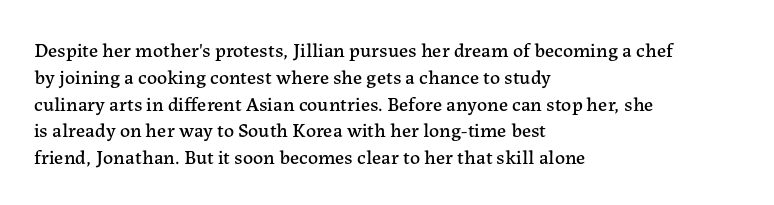
Q: Is the text italic (slanted)? A: No, it is upright.
Q: Is the text underlined? A: No.
Q: How is the paragraph aligned? A: Left-aligned.
Q: Is the spacing between letters normal or unusually wide? A: Normal.
Q: Is the spacing between lines tight, normal or loose? A: Normal.
